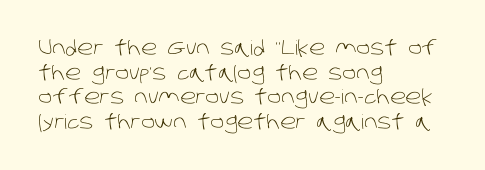
The image shows 20 px text type; set left-aligned, line spacing 1.23x, normal letter spacing, not underlined.
